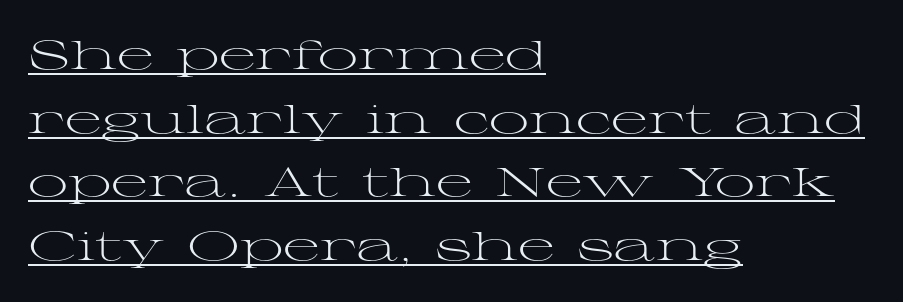
The lines in this sample share a left origin and differ only in where they stop. These lines keep a tight, regular rhythm from letter to letter. Posture: straight, roman, zero tilt. A light-to-regular cut is what we see here. The rendering shows small feet on the letterforms — a serif design.
